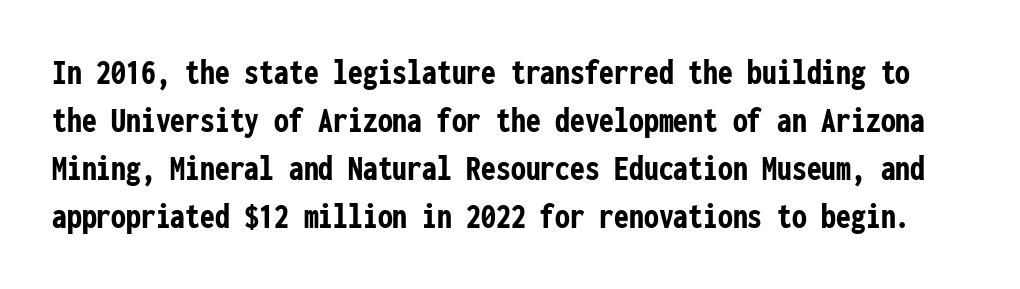
The line texture is even and compact thanks to regular tracking. Plain, unruled lines of type. On the weight axis this lands at bold, roughly 700. The type family on display is of the sans-serif kind.
